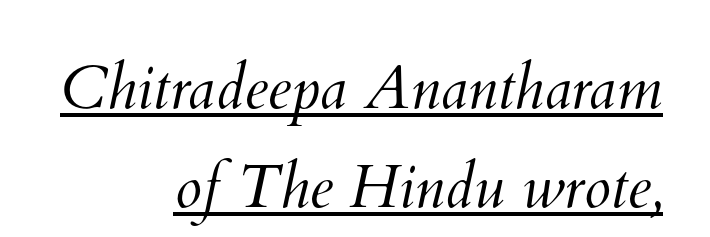
{"bold": "no", "weight": "light", "width": "normal", "stroke_contrast": "medium", "x_height": "small", "monospaced": "no", "underline": "yes", "align": "right", "line_spacing": "normal", "line_spacing_ratio": 1.63, "letter_spacing": "normal", "letter_spacing_em": 0.0, "glyph_px": 61}
